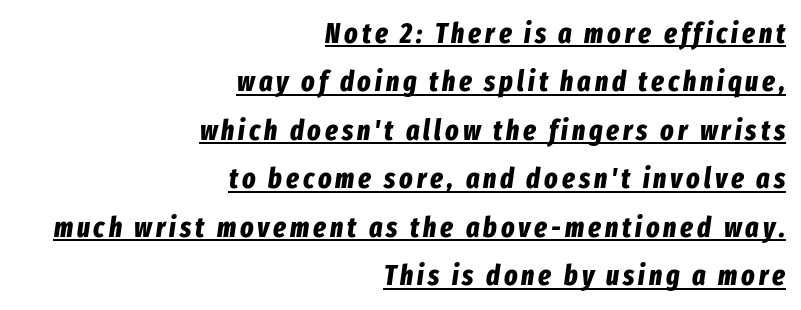
The image shows 28 px bold, condensed type, italic (leaning right); set right-aligned, line spacing 1.73x, underlined; low stroke contrast and a medium x-height.
